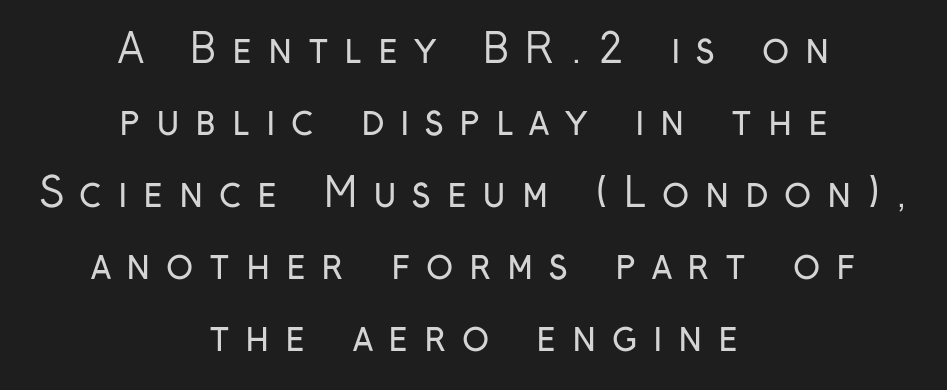
The passage shown is not underscored anywhere. The lines are quadded center. The letters advance in unequal steps, a hallmark of proportional type. Caption: face not bold, strokes unweighted.
